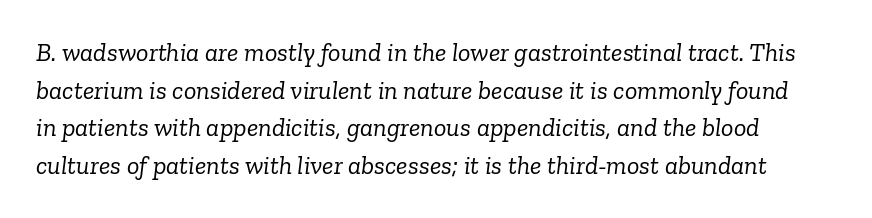
Q: Is the text bold? A: No.
Q: Is the text italic (slanted)? A: Yes, it leans right by about 6 degrees.
Q: Is the text underlined? A: No.
Q: Is the spacing between letters normal or unusually wide? A: Normal.
Q: Is the spacing between lines tight, normal or loose? A: Normal.
